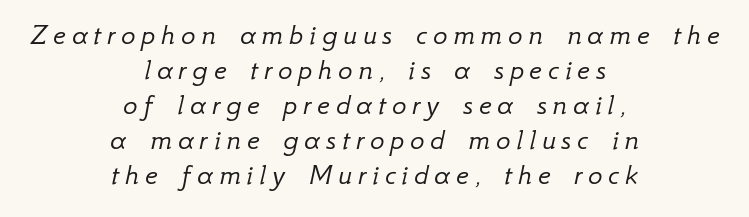
{"italic": "yes", "lean": "right", "slant_degrees": 12, "bold": "no", "weight": "light", "width": "normal", "stroke_contrast": "low", "x_height": "small", "monospaced": "no", "underline": "no", "align": "center", "line_spacing_ratio": 1.17, "letter_spacing": "wide", "letter_spacing_em": 0.2, "glyph_px": 30}
